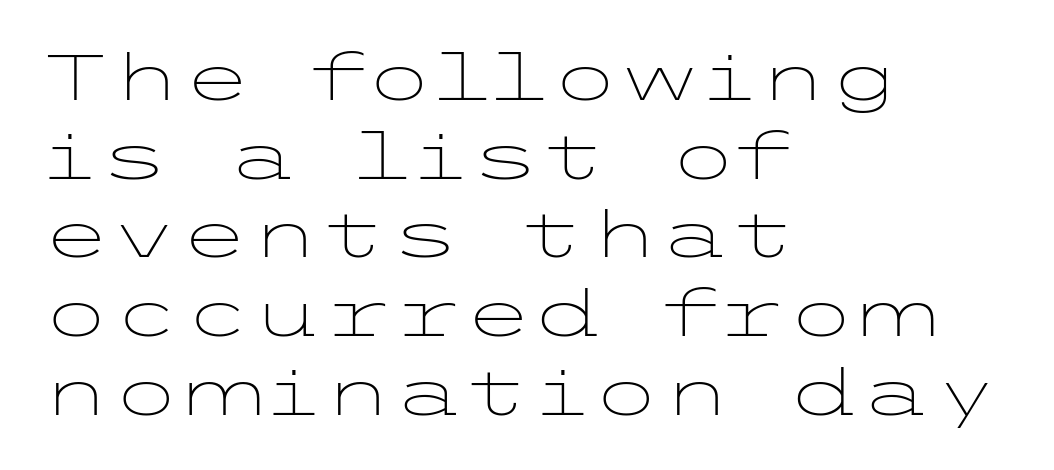
The image shows 64 px light, wide sans-serif type, upright; set left-aligned, line spacing 1.23x, normal letter spacing, not underlined; low stroke contrast and a medium x-height.
